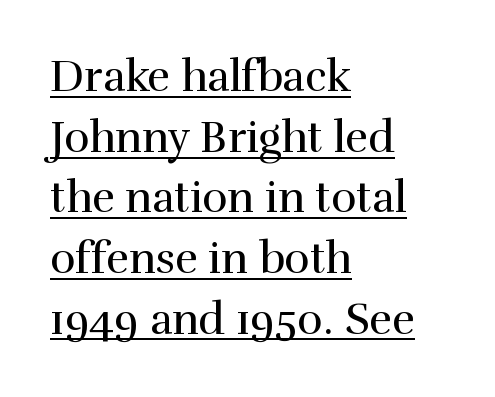
Q: Is the text bold? A: No.
Q: Is the text italic (slanted)? A: No, it is upright.
Q: Is the typeface a serif or a sans-serif typeface? A: Serif.
Q: Is the text underlined? A: Yes.
Q: How is the paragraph aligned? A: Left-aligned.
Q: Is the spacing between letters normal or unusually wide? A: Normal.
Q: Is the spacing between lines tight, normal or loose? A: Normal.
Q: Width (condensed, normal, or wide)? A: Normal.
Q: x-height? A: Medium.
Q: Monospaced? A: No.
